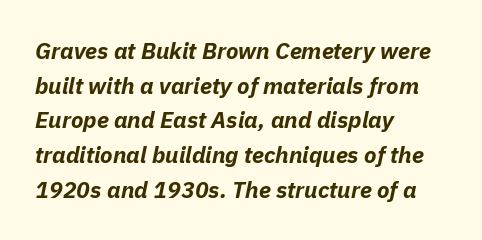
Q: Is the text bold? A: Yes.
Q: Is the text italic (slanted)? A: Yes, it leans right by about 11 degrees.
Q: Is the text underlined? A: No.
Q: How is the paragraph aligned? A: Left-aligned.
Q: Is the spacing between letters normal or unusually wide? A: Normal.
Q: Is the spacing between lines tight, normal or loose? A: Normal.
